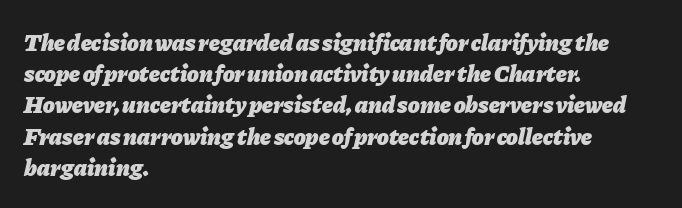
{"italic": "yes", "lean": "right", "slant_degrees": 11, "bold": "yes", "underline": "no", "align": "left", "line_spacing": "normal", "line_spacing_ratio": 1.3, "letter_spacing": "normal", "letter_spacing_em": 0.0, "glyph_px": 24}
